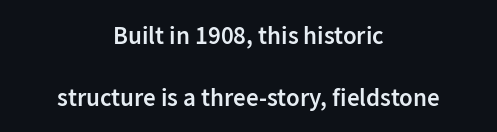
The image shows 25 px text type, upright; set centered, loose line spacing (2.48x), normal letter spacing, not underlined.
